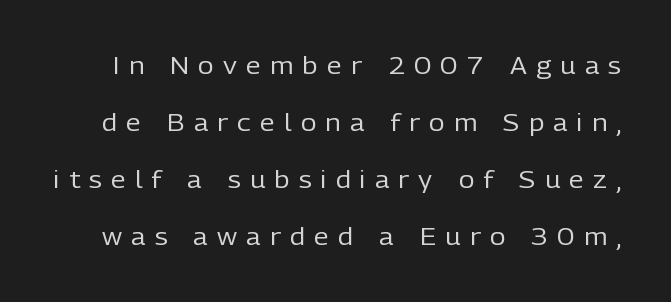
Glance below the letters and you will spot only blank space. Tracking here is generous; glyphs stand well apart from one another. Compared with a typical body face, this is equally light or lighter still. Rendered with straight, roman letterforms. Vertically, the passage feels expansive, rows floating well apart.
